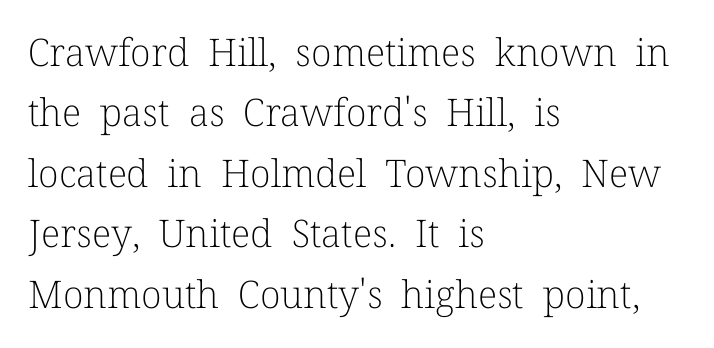
The image shows 38 px light serif type, upright; set left-aligned, normal line spacing (1.59x), normal letter spacing, not underlined; low stroke contrast and a medium x-height.
